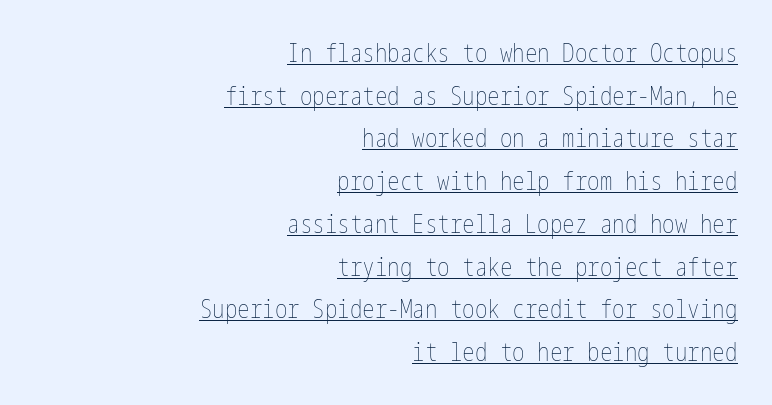
{"italic": "no", "bold": "no", "underline": "yes", "align": "right", "line_spacing_ratio": 1.71, "letter_spacing": "normal", "letter_spacing_em": 0.0, "glyph_px": 25}
